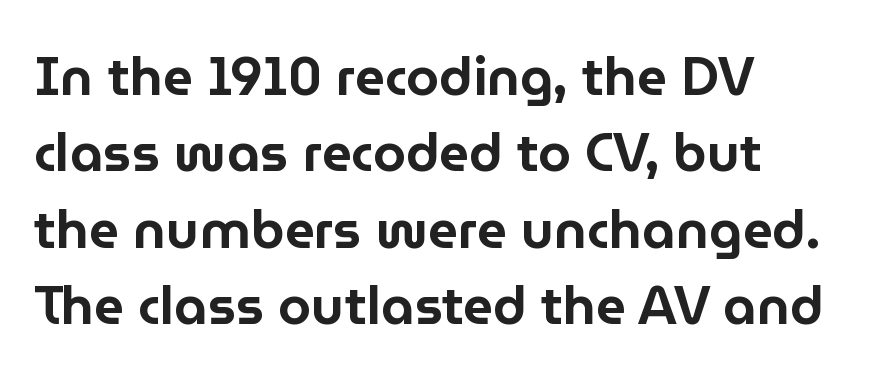
{"serif": "no", "italic": "no", "width": "normal", "stroke_contrast": "low", "x_height": "medium", "monospaced": "no", "underline": "no", "align": "left", "line_spacing": "normal", "line_spacing_ratio": 1.44, "letter_spacing": "normal", "letter_spacing_em": 0.0, "glyph_px": 53}
